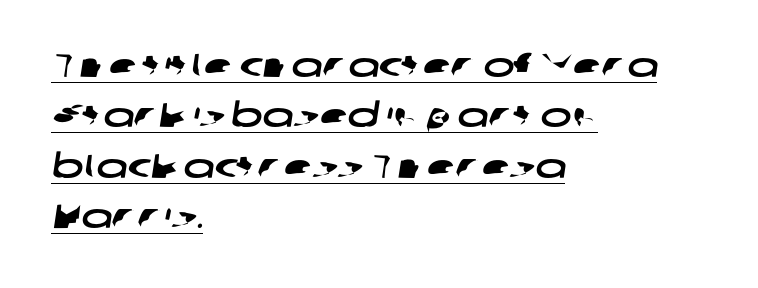
{"serif": "no", "width": "wide", "stroke_contrast": "low", "x_height": "medium", "monospaced": "no", "underline": "yes", "align": "left", "line_spacing": "normal", "line_spacing_ratio": 1.53, "letter_spacing": "normal", "letter_spacing_em": 0.0, "glyph_px": 33}
